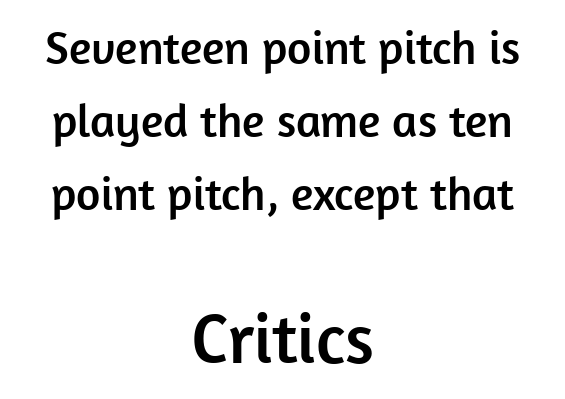
{"serif": "no", "italic": "no", "width": "normal", "stroke_contrast": "low", "x_height": "medium", "monospaced": "no", "underline": "no", "align": "center", "line_spacing": "normal", "line_spacing_ratio": 1.55, "letter_spacing": "normal", "letter_spacing_em": 0.0, "larger_block": "second", "size_ratio": 1.51, "glyph_px": 71}
